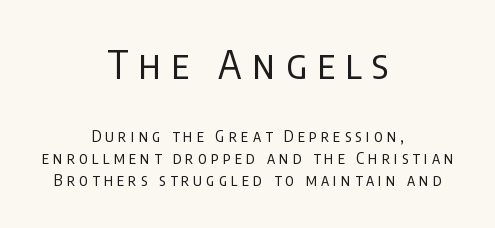
{"serif": "no", "italic": "no", "bold": "no", "weight": "regular", "width": "condensed", "stroke_contrast": "low", "x_height": "large", "monospaced": "no", "underline": "no", "align": "center", "line_spacing": "normal", "line_spacing_ratio": 1.39, "letter_spacing": "wide", "letter_spacing_em": 0.26, "larger_block": "first", "size_ratio": 2.5, "glyph_px": 40}
